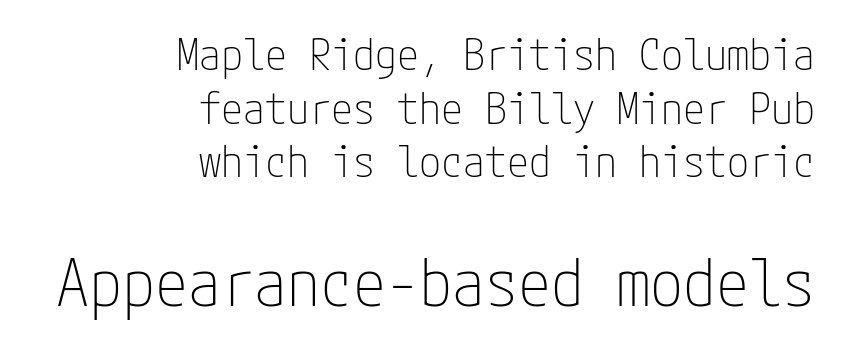
{"serif": "no", "italic": "no", "bold": "no", "weight": "thin", "width": "condensed", "stroke_contrast": "low", "x_height": "medium", "underline": "no", "align": "right", "line_spacing_ratio": 1.22, "letter_spacing": "normal", "letter_spacing_em": 0.0, "larger_block": "second", "size_ratio": 1.5, "glyph_px": 66}
